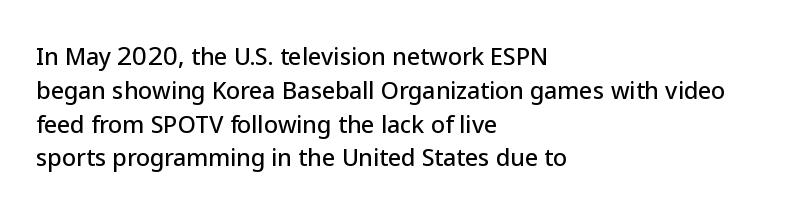
{"italic": "no", "underline": "no", "align": "left", "line_spacing": "normal", "line_spacing_ratio": 1.47, "letter_spacing": "normal", "letter_spacing_em": 0.0, "glyph_px": 23}
